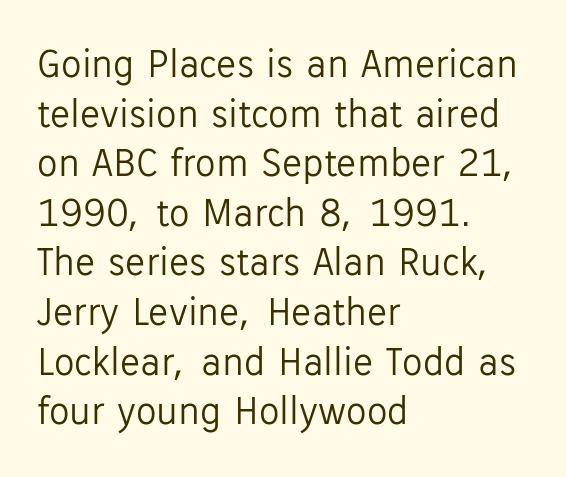
Q: Is the text bold? A: No.
Q: Is the text italic (slanted)? A: No, it is upright.
Q: Is the typeface a serif or a sans-serif typeface? A: Sans-serif.
Q: Is the text underlined? A: No.
Q: How is the paragraph aligned? A: Left-aligned.
Q: Is the spacing between letters normal or unusually wide? A: Normal.
Q: Width (condensed, normal, or wide)? A: Normal.
Q: Stroke contrast? A: Low.
Q: x-height? A: Medium.
Q: Monospaced? A: No.
